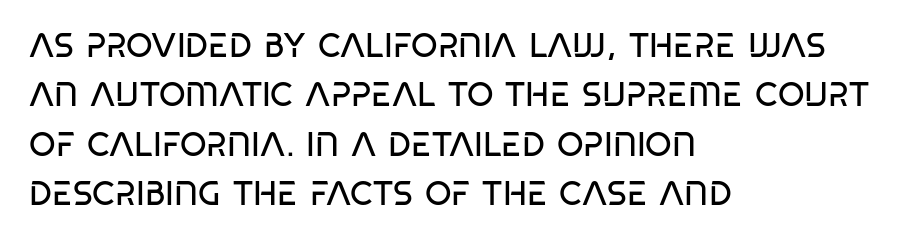
The image shows 34 px regular-weight, condensed sans-serif type, upright; set left-aligned, normal line spacing (1.45x), normal letter spacing, not underlined; low stroke contrast and a large x-height.
